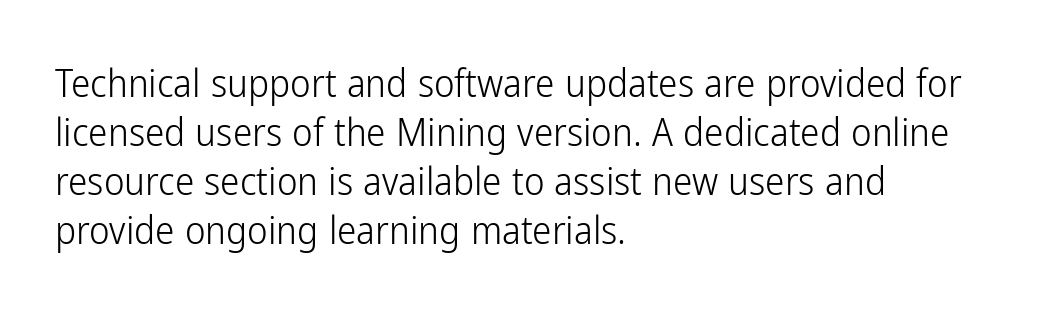
Posture: upright roman. A classic flush-left, rag-right setting is used for this passage. The passage shown is typeset with a sans-serif family. The gap between lines stays unmarked.
